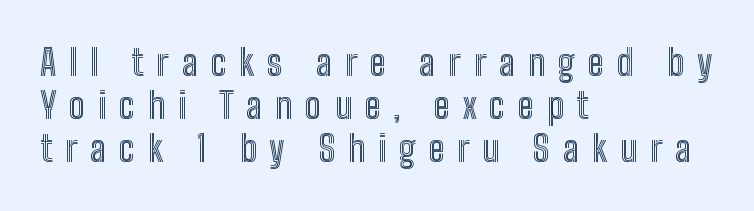
The image shows 36 px condensed type, upright; set left-aligned, line spacing 1.2x, unusually wide letter spacing (+0.36 em), not underlined; a medium x-height.
